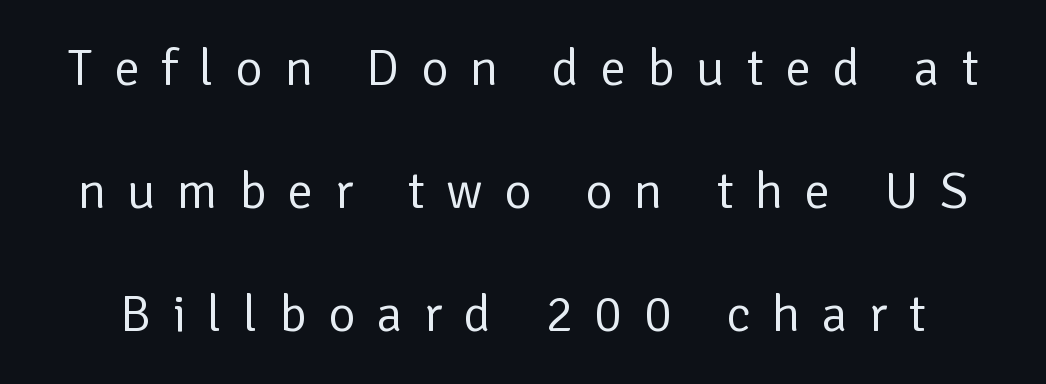
{"serif": "no", "italic": "no", "bold": "no", "weight": "regular", "width": "normal", "stroke_contrast": "low", "x_height": "medium", "monospaced": "no", "underline": "no", "line_spacing": "loose", "line_spacing_ratio": 2.37, "letter_spacing": "wide", "letter_spacing_em": 0.41, "glyph_px": 52}
